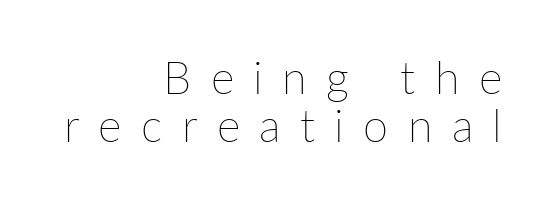
{"italic": "no", "bold": "no", "weight": "thin", "width": "normal", "stroke_contrast": "low", "x_height": "medium", "monospaced": "no", "underline": "no", "align": "right", "line_spacing": "tight", "line_spacing_ratio": 1.06, "letter_spacing": "wide", "letter_spacing_em": 0.43, "glyph_px": 45}
